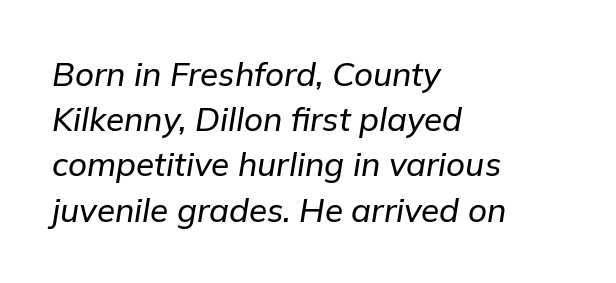
The image shows 33 px text type, italic (leaning right); set left-aligned, normal line spacing (1.37x), normal letter spacing, not underlined; low stroke contrast and a medium x-height.
